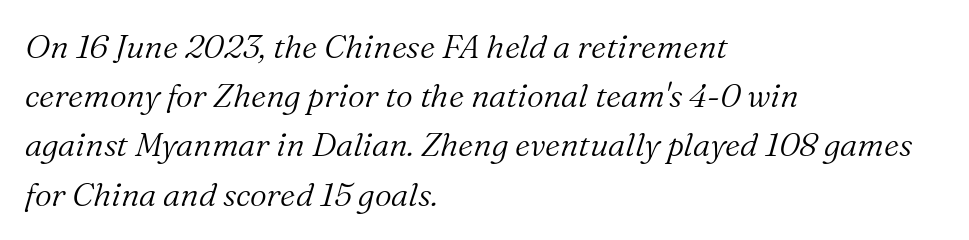
The image shows 33 px light serif type, italic (leaning right); set left-aligned, normal line spacing (1.49x), normal letter spacing, not underlined; medium stroke contrast and a medium x-height.
